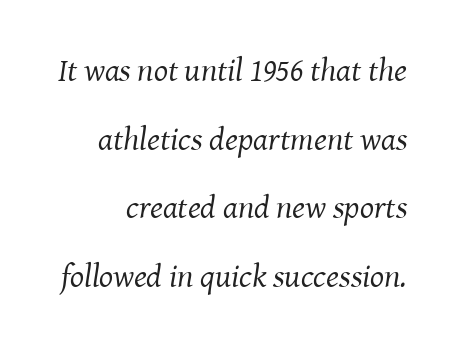
{"serif": "yes", "italic": "yes", "lean": "right", "slant_degrees": 8, "bold": "no", "weight": "regular", "width": "normal", "stroke_contrast": "medium", "x_height": "medium", "monospaced": "no", "underline": "no", "line_spacing": "loose", "line_spacing_ratio": 2.08, "letter_spacing": "normal", "letter_spacing_em": 0.0, "glyph_px": 33}
